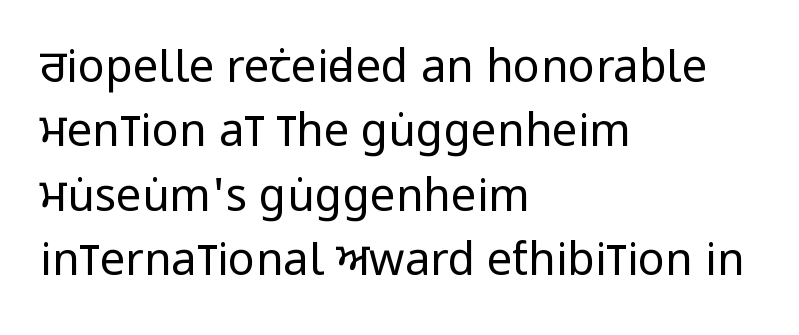
Q: Is the text bold? A: No.
Q: Is the text italic (slanted)? A: No, it is upright.
Q: Is the typeface a serif or a sans-serif typeface? A: Sans-serif.
Q: Is the text underlined? A: No.
Q: How is the paragraph aligned? A: Left-aligned.
Q: Is the spacing between letters normal or unusually wide? A: Normal.
Q: Is the spacing between lines tight, normal or loose? A: Normal.
Q: Width (condensed, normal, or wide)? A: Condensed.
Q: Stroke contrast? A: Low.
Q: x-height? A: Large.
Q: Monospaced? A: No.
